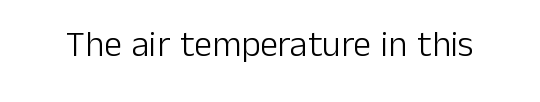
The image shows 36 px light sans-serif type, upright; set normal letter spacing, not underlined; low stroke contrast and a medium x-height.
